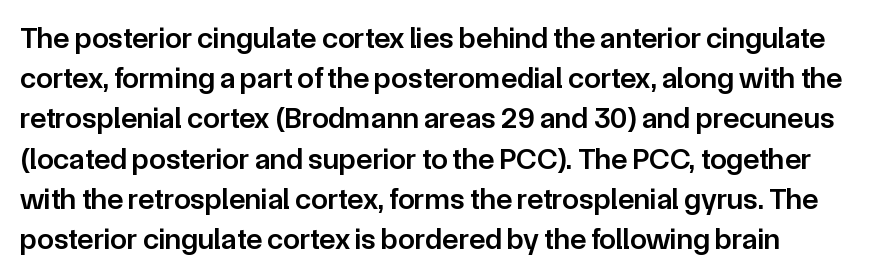
Regarding leading, the lines here are spaced in the standard way. Words float on clear page, feet unadorned. The typography opts for an upright posture over an oblique one. In terms of weight, the rendering is demibold, just under bold. In terms of letterspacing, this is plain default setting.
